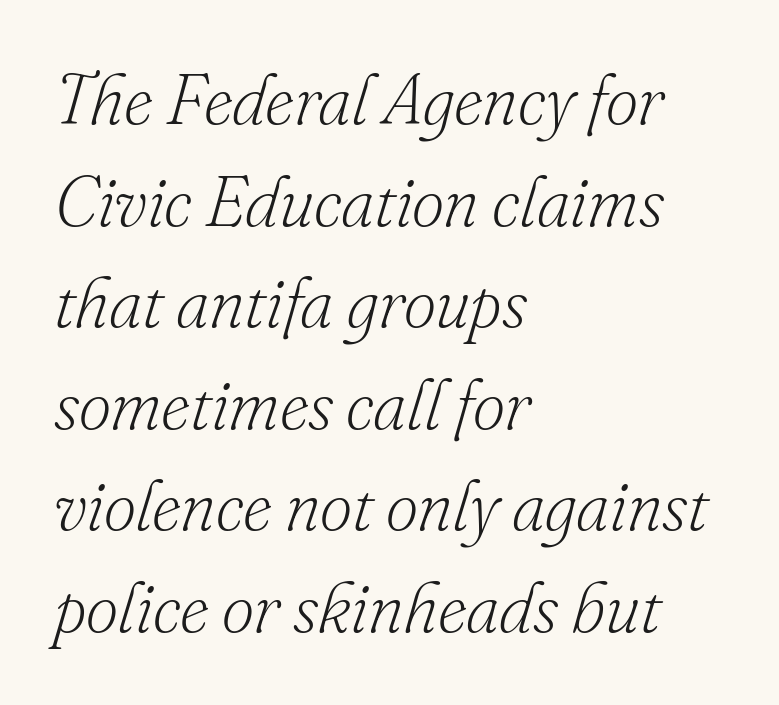
The image shows 71 px light serif type, italic (leaning right); set left-aligned, normal line spacing (1.43x), normal letter spacing, not underlined; low stroke contrast and a small x-height.
